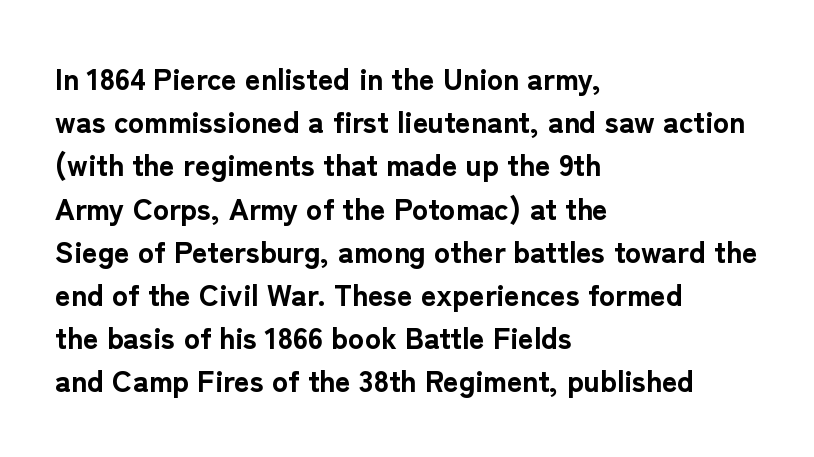
{"serif": "no", "italic": "no", "bold": "yes", "weight": "bold", "width": "normal", "stroke_contrast": "low", "x_height": "medium", "monospaced": "no", "underline": "no", "align": "left", "line_spacing": "normal", "line_spacing_ratio": 1.44, "letter_spacing": "normal", "letter_spacing_em": 0.0, "glyph_px": 30}
